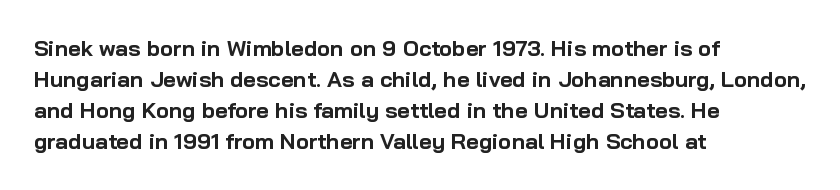
The image shows 22 px bold type, upright; set left-aligned, normal line spacing (1.41x), normal letter spacing, not underlined.
